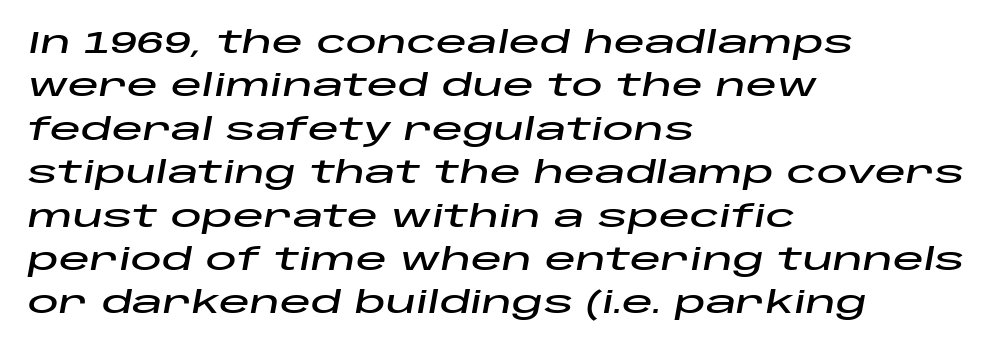
The image shows 31 px wide type, italic (leaning right); set left-aligned, normal line spacing (1.4x), normal letter spacing, not underlined; low stroke contrast and a large x-height.
